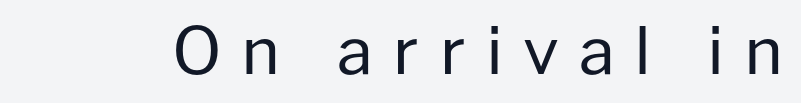
The image shows 65 px regular-weight sans-serif type, upright; set unusually wide letter spacing (+0.3 em), not underlined; low stroke contrast and a medium x-height.
